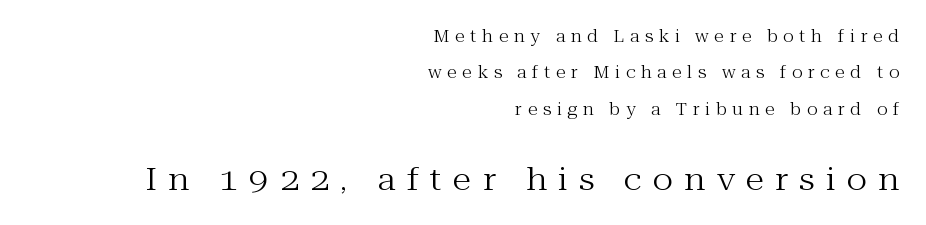
The image shows 31 px regular-weight serif type, upright; set right-aligned, loose line spacing (2.27x), unusually wide letter spacing (+0.36 em), not underlined; the second (bottom) block is 1.94x larger; medium stroke contrast and a medium x-height.
